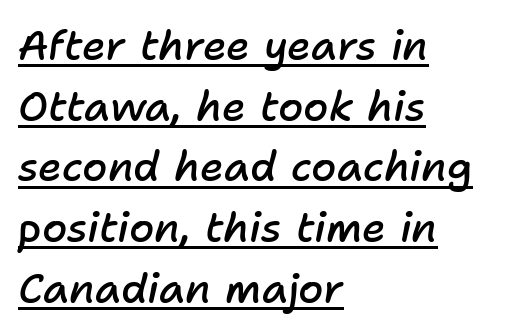
The image shows 41 px semibold type, italic (leaning right); set left-aligned, normal line spacing (1.48x), normal letter spacing, underlined; low stroke contrast and a medium x-height.
